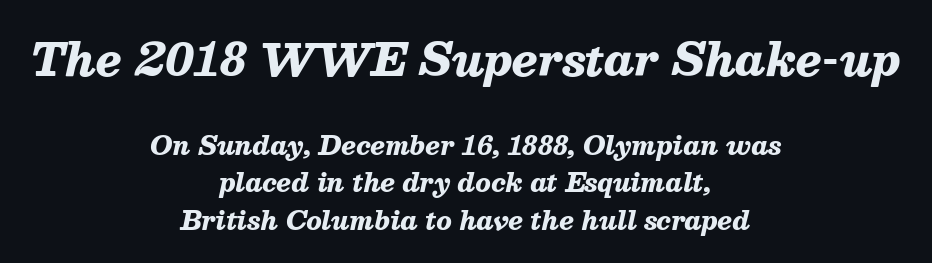
Visually the block forms a symmetrical silhouette, jagged on both flanks. The lines sit at an ordinary, default distance from one another. Is the letter spacing exaggerated? No — it looks like the ordinary default. The letters advance in unequal steps, a hallmark of proportional type.
